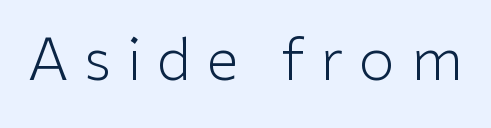
Q: Is the text bold? A: No.
Q: Is the text italic (slanted)? A: No, it is upright.
Q: Is the typeface a serif or a sans-serif typeface? A: Sans-serif.
Q: Is the text underlined? A: No.
Q: Is the spacing between letters normal or unusually wide? A: Unusually wide.
Q: Width (condensed, normal, or wide)? A: Normal.
Q: Stroke contrast? A: Low.
Q: x-height? A: Medium.
Q: Monospaced? A: No.
